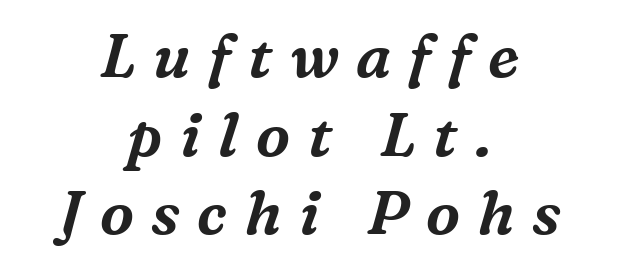
Q: Is the text italic (slanted)? A: Yes, it leans right by about 16 degrees.
Q: Is the typeface a serif or a sans-serif typeface? A: Serif.
Q: Is the text underlined? A: No.
Q: How is the paragraph aligned? A: Centered.
Q: Is the spacing between letters normal or unusually wide? A: Unusually wide.
Q: Is the spacing between lines tight, normal or loose? A: Normal.
Q: Width (condensed, normal, or wide)? A: Normal.
Q: Stroke contrast? A: Medium.
Q: x-height? A: Medium.
Q: Monospaced? A: No.
